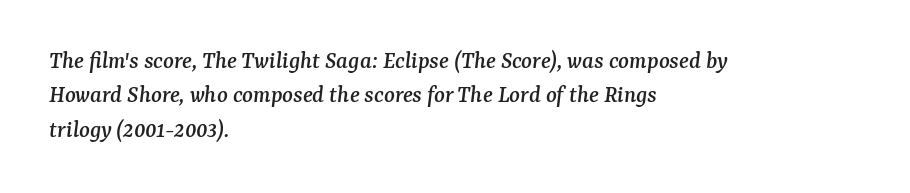
Reading down the column, the eye jumps a familiar distance to each next line. Characters are canted at an angle relative to the baseline's perpendicular. Has an underline been added? It has not. The tracking reads as untouched default to a designer's eye. A student would call this left alignment; a typographer would say flush left, rag right.
